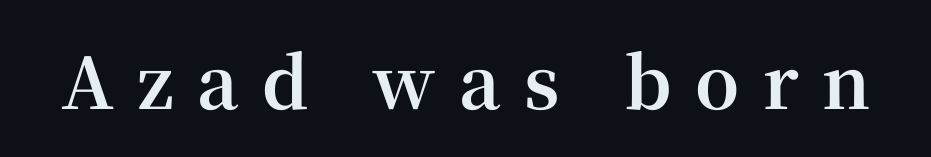
Q: Is the text bold? A: Yes.
Q: Is the text italic (slanted)? A: No, it is upright.
Q: Is the typeface a serif or a sans-serif typeface? A: Serif.
Q: Is the text underlined? A: No.
Q: Is the spacing between letters normal or unusually wide? A: Unusually wide.
Q: Width (condensed, normal, or wide)? A: Normal.
Q: Stroke contrast? A: High.
Q: x-height? A: Medium.
Q: Monospaced? A: No.
